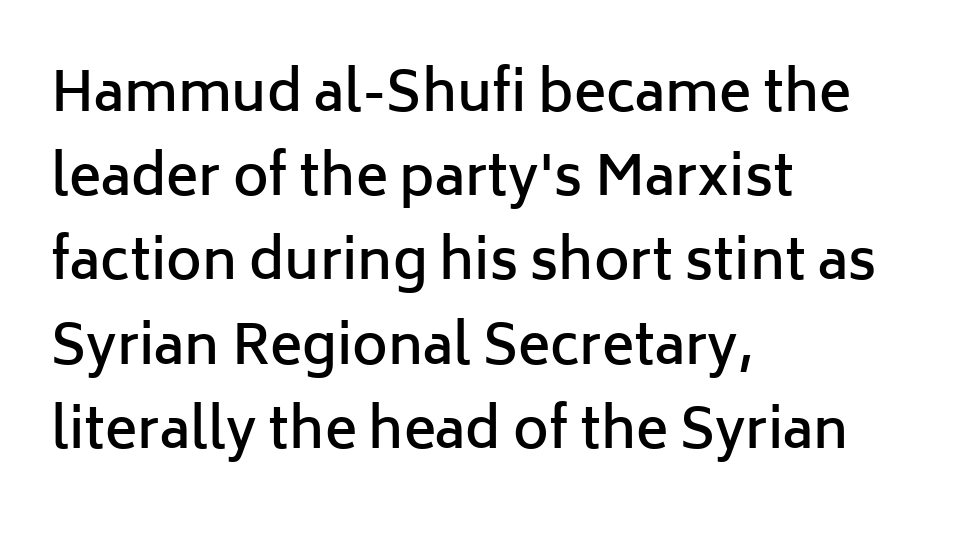
Q: Is the text bold? A: Semi-bold.
Q: Is the text italic (slanted)? A: No, it is upright.
Q: Is the typeface a serif or a sans-serif typeface? A: Sans-serif.
Q: Is the text underlined? A: No.
Q: How is the paragraph aligned? A: Left-aligned.
Q: Is the spacing between letters normal or unusually wide? A: Normal.
Q: Is the spacing between lines tight, normal or loose? A: Normal.
Q: Width (condensed, normal, or wide)? A: Normal.
Q: Stroke contrast? A: Low.
Q: x-height? A: Medium.
Q: Monospaced? A: No.
